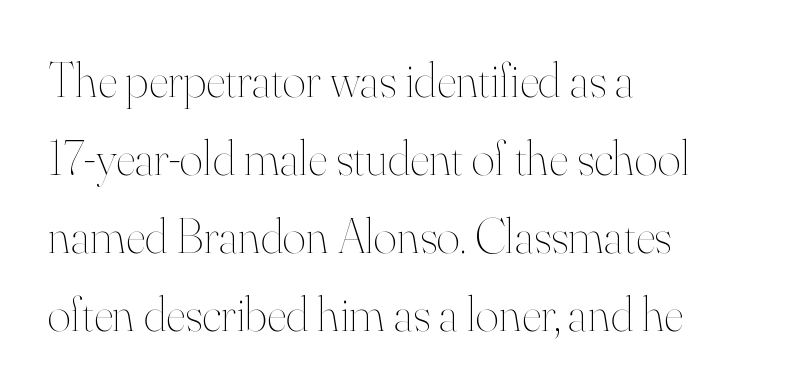
Designer's note — italics off, roman on. Honestly, the row spacing looks completely unremarkable. A typesetter would call this proportional, since set widths differ per character. Reading down the block, your eye returns to a fixed left position each line.
